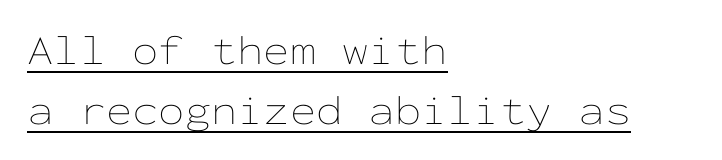
Q: Is the text bold? A: No.
Q: Is the text italic (slanted)? A: No, it is upright.
Q: Is the text underlined? A: Yes.
Q: How is the paragraph aligned? A: Left-aligned.
Q: Is the spacing between letters normal or unusually wide? A: Normal.
Q: Is the spacing between lines tight, normal or loose? A: Normal.
Q: Width (condensed, normal, or wide)? A: Wide.
Q: Stroke contrast? A: Low.
Q: x-height? A: Medium.
Q: Monospaced? A: Yes.
